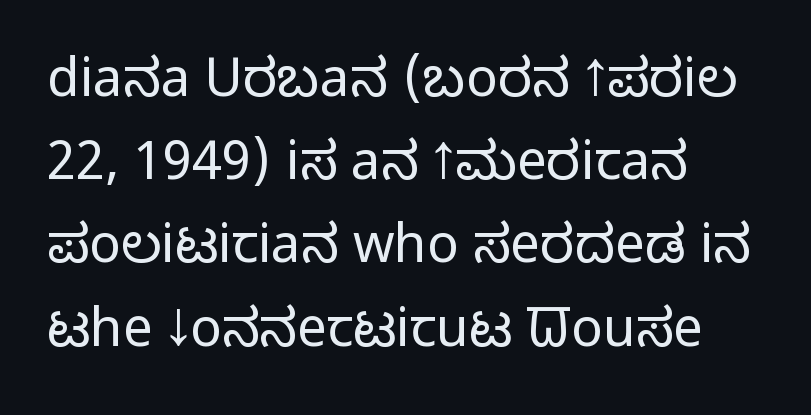
The strokes are not fattened; the text isn't bold. Notice how the passage keeps a crisp vertical edge on the left only. In terms of letterspacing, this is plain default setting. Classification — sans serif. The face used here is proportionally spaced, like ordinary book or web type. Regarding leading, the lines here are spaced in the standard way.
